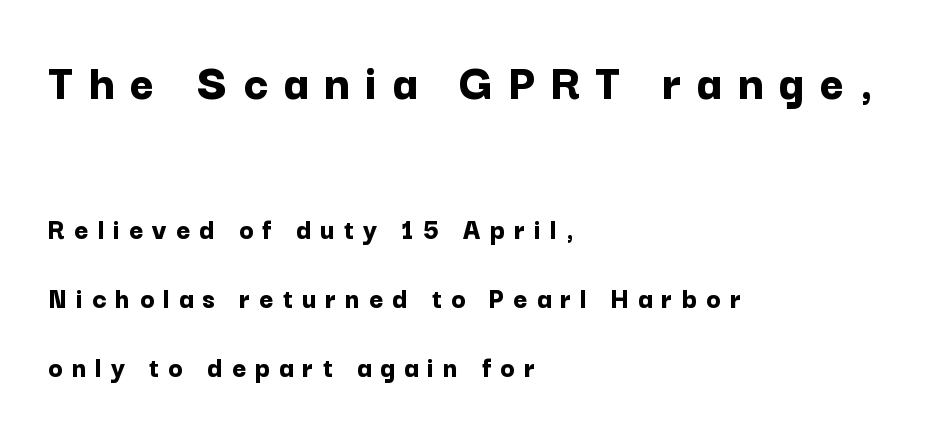
Q: Is the text bold? A: Yes.
Q: Is the text italic (slanted)? A: No, it is upright.
Q: Is the typeface a serif or a sans-serif typeface? A: Sans-serif.
Q: Is the text underlined? A: No.
Q: How is the paragraph aligned? A: Left-aligned.
Q: Is the spacing between letters normal or unusually wide? A: Unusually wide.
Q: Is the spacing between lines tight, normal or loose? A: Loose.
Q: Which block of text is set in a larger size, the first (top) or the second (bottom)? A: The first (top) one.
Q: Width (condensed, normal, or wide)? A: Normal.
Q: Stroke contrast? A: Low.
Q: x-height? A: Medium.
Q: Monospaced? A: No.
